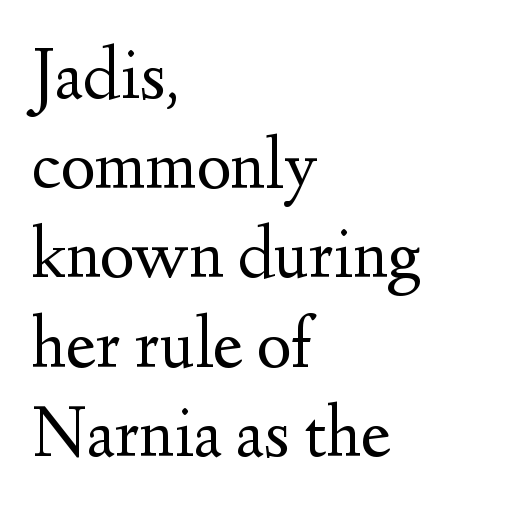
The image shows 74 px regular-weight serif type, upright; set left-aligned, line spacing 1.21x, normal letter spacing, not underlined; medium stroke contrast and a small x-height.
